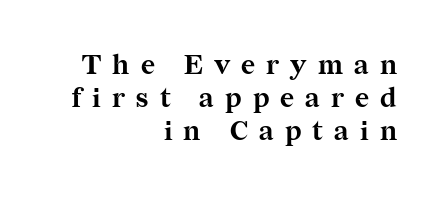
Q: Is the text bold? A: Yes.
Q: Is the text italic (slanted)? A: No, it is upright.
Q: Is the text underlined? A: No.
Q: How is the paragraph aligned? A: Right-aligned.
Q: Is the spacing between letters normal or unusually wide? A: Unusually wide.
